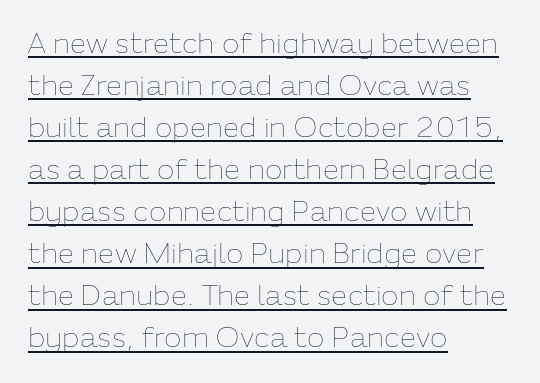
{"italic": "no", "bold": "no", "weight": "thin", "width": "normal", "stroke_contrast": "low", "x_height": "medium", "monospaced": "no", "underline": "yes", "align": "left", "line_spacing": "normal", "line_spacing_ratio": 1.45, "letter_spacing": "normal", "letter_spacing_em": 0.0, "glyph_px": 29}
